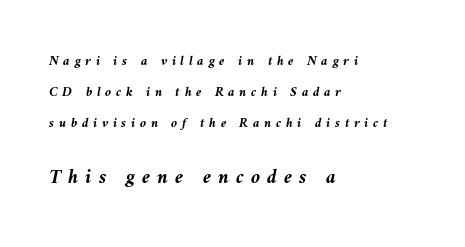
The image shows 21 px bold type, italic (leaning left); set left-aligned, loose line spacing (2.22x), unusually wide letter spacing (+0.33 em), not underlined; the second (bottom) block is 1.5x larger.
